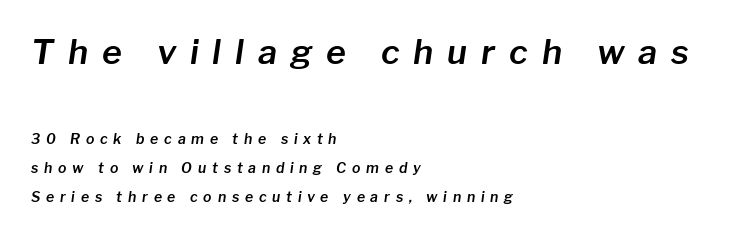
The image shows 34 px text type, italic (leaning right); set left-aligned, loose line spacing (2.1x), unusually wide letter spacing (+0.41 em), not underlined; the first (top) block is 2.43x larger; low stroke contrast and a medium x-height.
